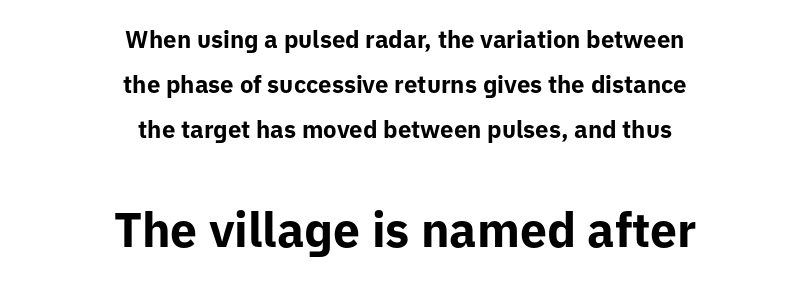
Q: Is the text bold? A: Yes.
Q: Is the text italic (slanted)? A: No, it is upright.
Q: Is the typeface a serif or a sans-serif typeface? A: Sans-serif.
Q: Is the text underlined? A: No.
Q: How is the paragraph aligned? A: Centered.
Q: Is the spacing between letters normal or unusually wide? A: Normal.
Q: Which block of text is set in a larger size, the first (top) or the second (bottom)? A: The second (bottom) one.
Q: Width (condensed, normal, or wide)? A: Normal.
Q: Stroke contrast? A: Low.
Q: x-height? A: Medium.
Q: Monospaced? A: No.
